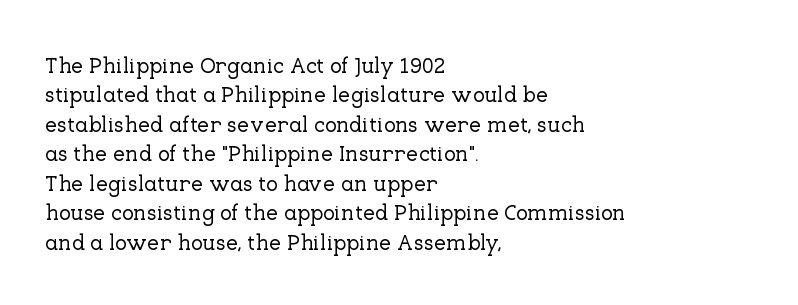
The image shows 22 px text type, upright; set left-aligned, normal line spacing (1.34x), normal letter spacing, not underlined.
